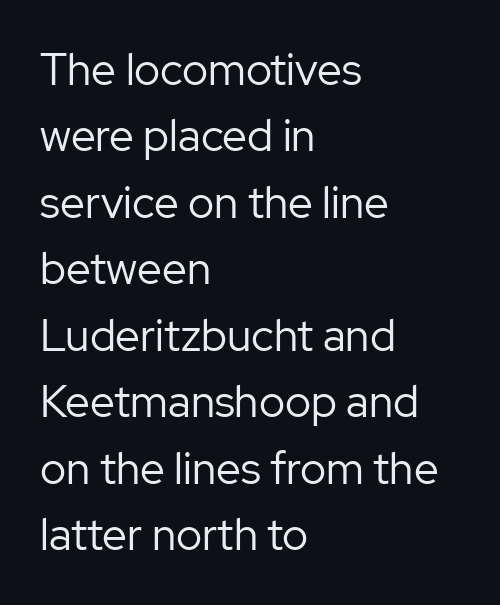
Weight: in the light-to-regular range. A student would call this left alignment; a typographer would say flush left, rag right. Is this a fixed-width face? No — the glyphs have proportional, varying widths. The line texture is even and compact thanks to regular tracking.
